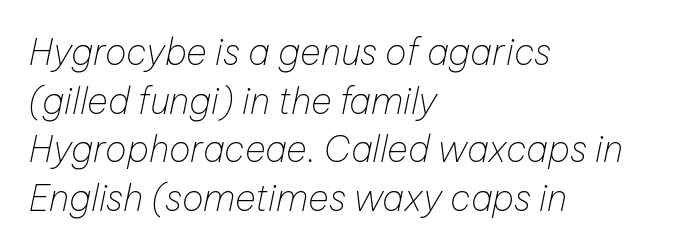
The image shows 36 px thin type, italic (leaning right); set left-aligned, normal line spacing (1.35x), normal letter spacing, not underlined; low stroke contrast and a medium x-height.
